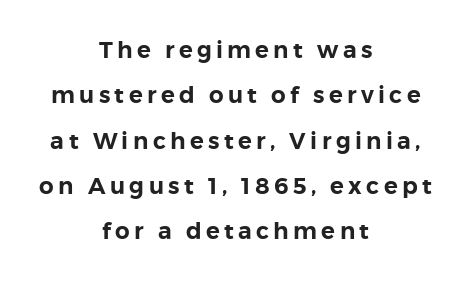
The image shows 23 px text type, upright; set centered, loose line spacing (1.97x), not underlined.
